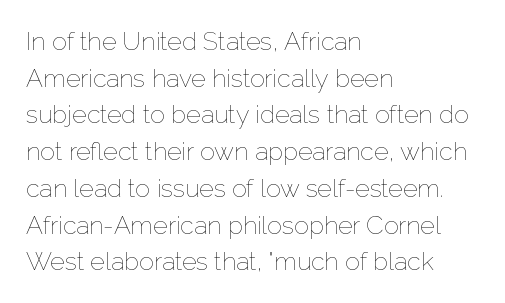
Weight: in the light-to-regular range. In CSS terms this would be text-align: left. The letters stand straight up with perfectly vertical stems. Each new line begins a customary step beneath the previous one. Characters follow at the spacing the type designer built in.
